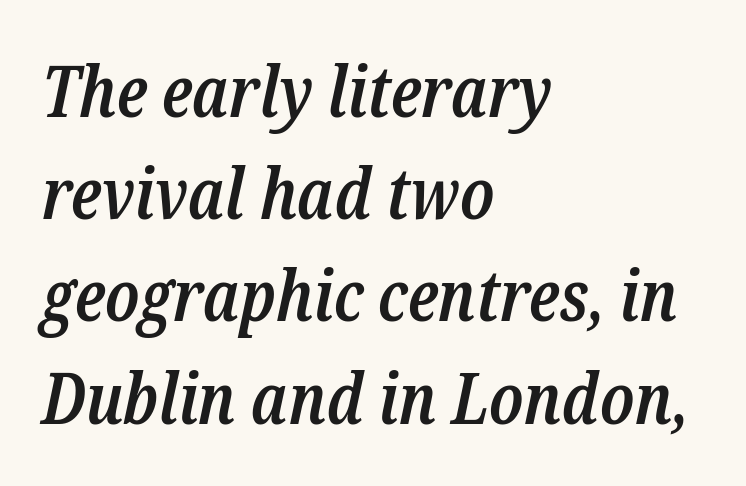
The image shows 71 px semibold, condensed serif type, italic (leaning right); set left-aligned, normal line spacing (1.44x), normal letter spacing, not underlined; low stroke contrast and a medium x-height.
